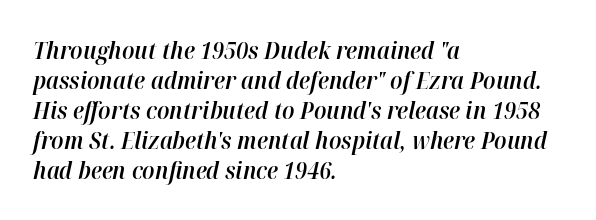
The glyphs look as if they've been sheared to an angle. Nothing unusual about the tracking: characters are spaced as the font intends. The glyphs are unaccompanied by any horizontal stroke below them. Horizontal bands of white between lines are of average thickness. Does the weight exceed regular? Yes, but only to semibold.
